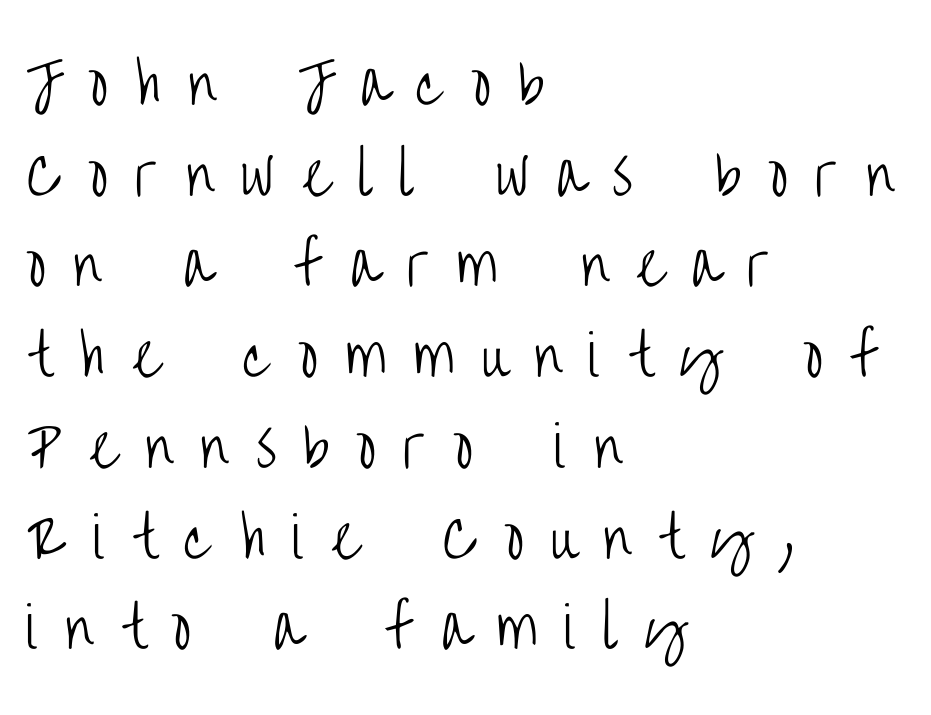
{"serif": "no", "italic": "no", "bold": "no", "weight": "light", "width": "condensed", "stroke_contrast": "low", "x_height": "large", "monospaced": "no", "underline": "no", "align": "left", "line_spacing": "normal", "line_spacing_ratio": 1.62, "letter_spacing": "wide", "letter_spacing_em": 0.49, "glyph_px": 56}
